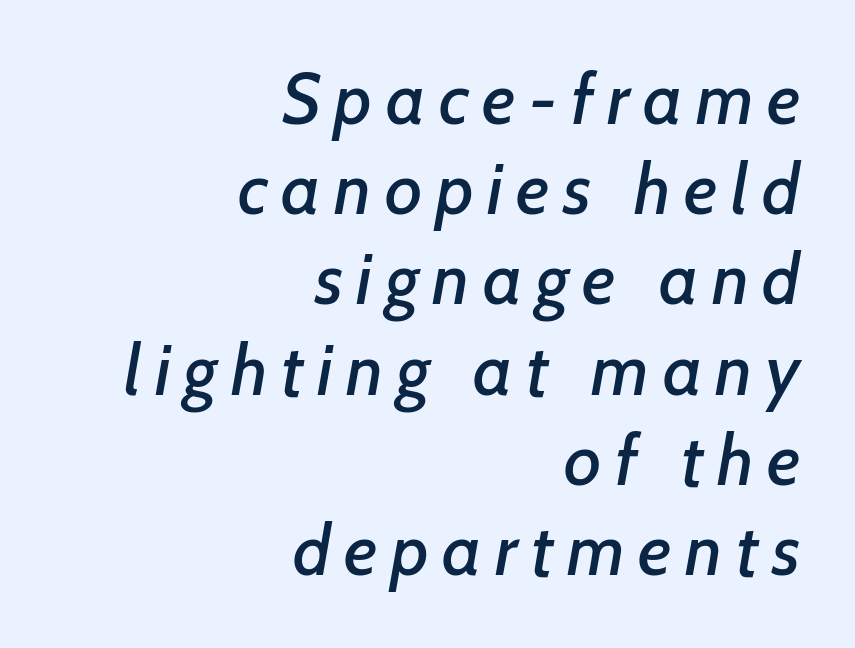
Q: Is the typeface a serif or a sans-serif typeface? A: Sans-serif.
Q: Is the text underlined? A: No.
Q: How is the paragraph aligned? A: Right-aligned.
Q: Is the spacing between lines tight, normal or loose? A: Normal.
Q: Width (condensed, normal, or wide)? A: Normal.
Q: Stroke contrast? A: Low.
Q: x-height? A: Medium.
Q: Monospaced? A: No.
